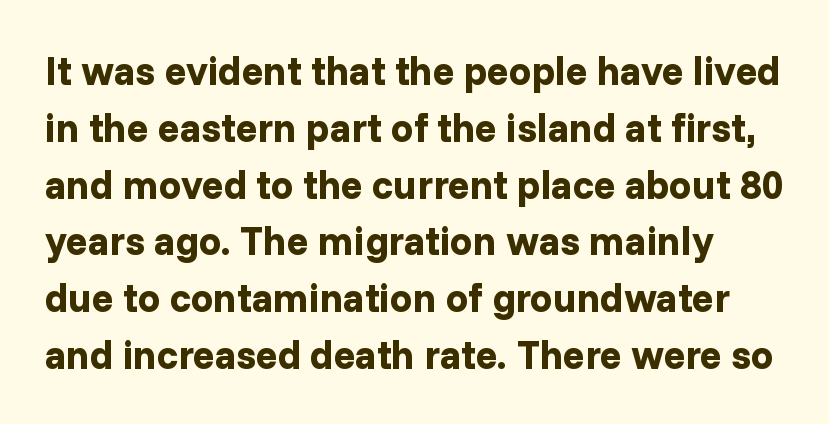
Q: Is the text bold? A: Yes.
Q: Is the text italic (slanted)? A: No, it is upright.
Q: Is the typeface a serif or a sans-serif typeface? A: Sans-serif.
Q: Is the text underlined? A: No.
Q: Is the spacing between letters normal or unusually wide? A: Normal.
Q: Is the spacing between lines tight, normal or loose? A: Normal.
Q: Width (condensed, normal, or wide)? A: Normal.
Q: Stroke contrast? A: Low.
Q: x-height? A: Medium.
Q: Monospaced? A: No.
